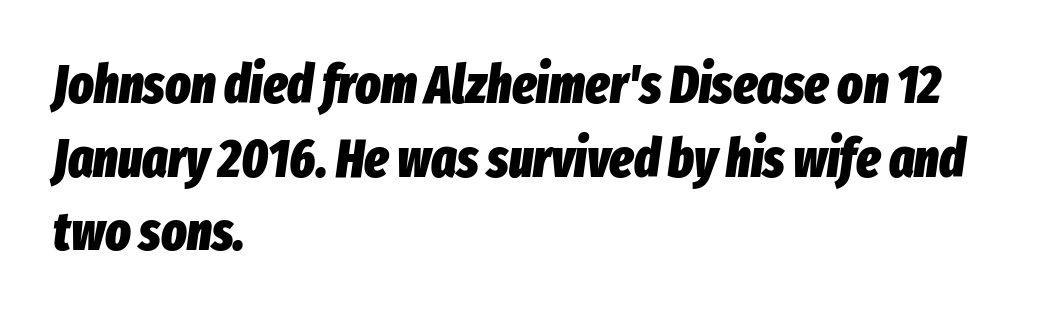
Q: Is the text bold? A: Yes.
Q: Is the text italic (slanted)? A: Yes, it leans right by about 8 degrees.
Q: Is the text underlined? A: No.
Q: How is the paragraph aligned? A: Left-aligned.
Q: Is the spacing between letters normal or unusually wide? A: Normal.
Q: Is the spacing between lines tight, normal or loose? A: Normal.
Q: Width (condensed, normal, or wide)? A: Condensed.
Q: Stroke contrast? A: Low.
Q: x-height? A: Medium.
Q: Monospaced? A: No.
